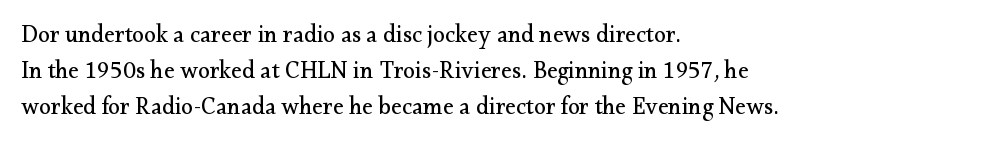
There is no visible air inserted between adjacent glyphs. The rendering anchors every line to the left-hand side. Counters stay open thanks to moderate or lighter strokes. Is there much room between lines? A standard amount, neither cramped nor airy. Type without underlining.
